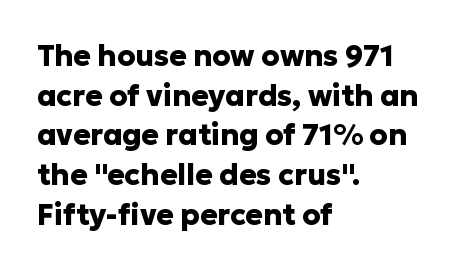
{"serif": "no", "italic": "no", "bold": "yes", "weight": "heavy", "width": "normal", "stroke_contrast": "low", "x_height": "medium", "monospaced": "no", "underline": "no", "align": "left", "line_spacing": "normal", "line_spacing_ratio": 1.37, "letter_spacing": "normal", "letter_spacing_em": 0.0, "glyph_px": 29}
